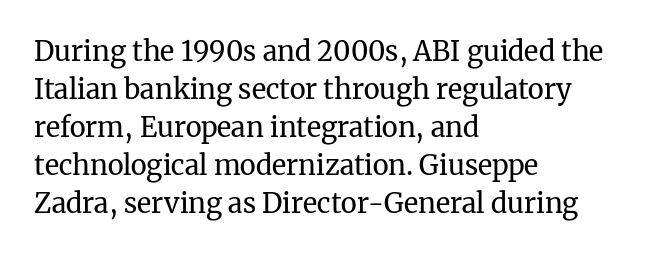
{"italic": "no", "bold": "no", "underline": "no", "align": "left", "line_spacing": "normal", "line_spacing_ratio": 1.41, "letter_spacing": "normal", "letter_spacing_em": 0.0, "glyph_px": 27}
